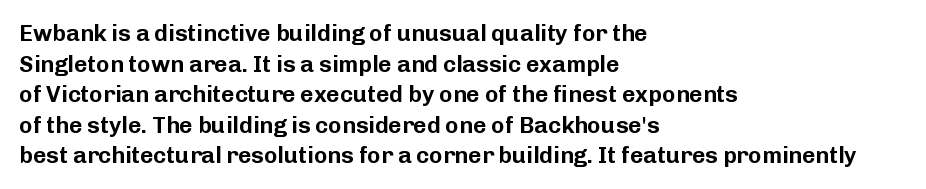
{"italic": "no", "underline": "no", "align": "left", "line_spacing": "normal", "line_spacing_ratio": 1.33, "letter_spacing": "normal", "letter_spacing_em": 0.0, "glyph_px": 23}
